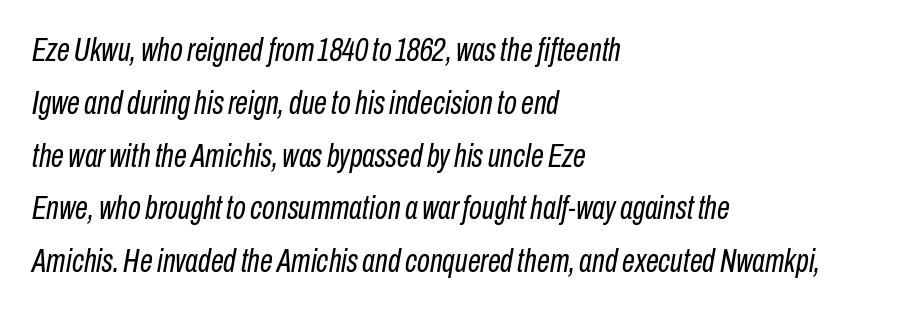
The image shows 33 px regular-weight, condensed type, italic (leaning right); set left-aligned, normal line spacing (1.6x), normal letter spacing, not underlined; low stroke contrast and a medium x-height.
